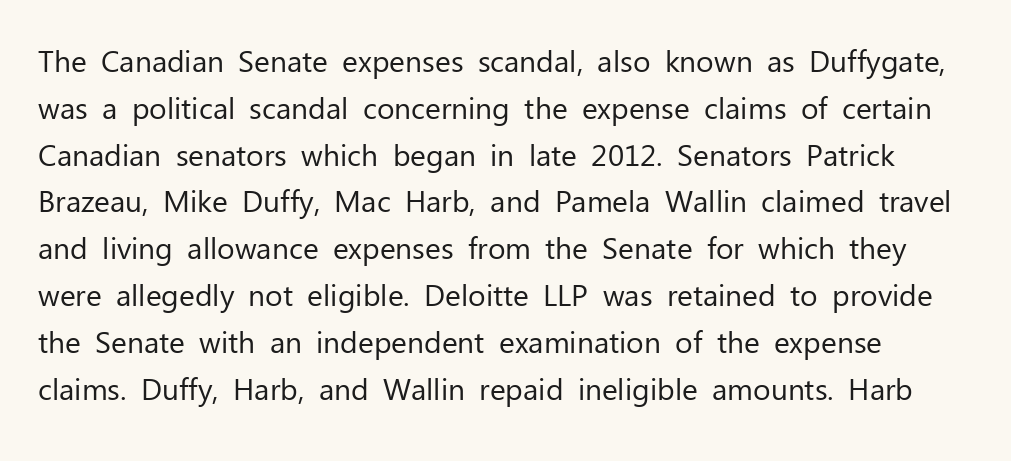
{"serif": "no", "italic": "no", "bold": "no", "weight": "regular", "width": "normal", "stroke_contrast": "low", "x_height": "medium", "monospaced": "no", "underline": "no", "line_spacing": "normal", "line_spacing_ratio": 1.56, "letter_spacing": "normal", "letter_spacing_em": 0.0, "glyph_px": 30}
